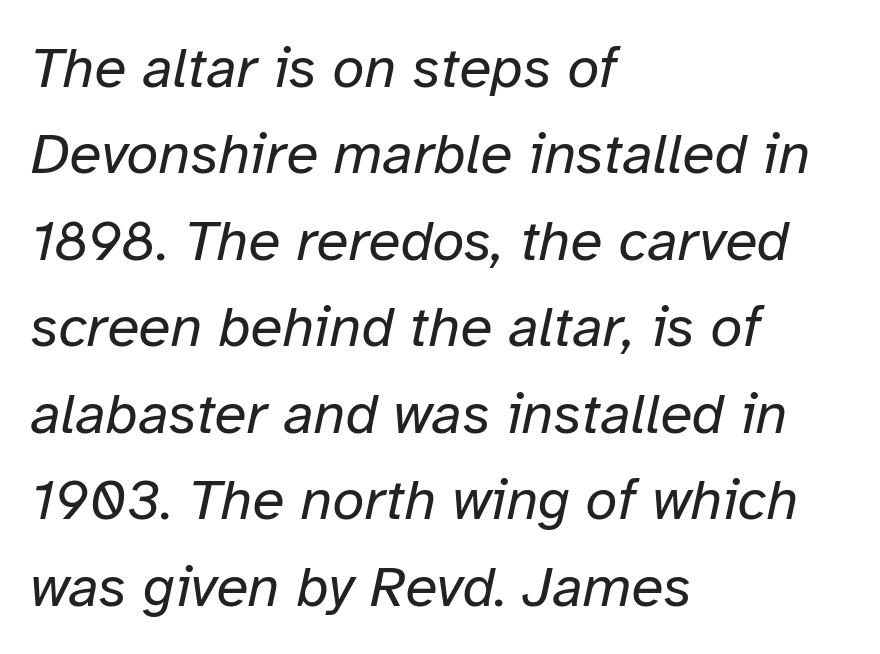
The image shows 58 px regular-weight type, italic (leaning right); set left-aligned, normal line spacing (1.49x), normal letter spacing, not underlined; low stroke contrast and a medium x-height.
